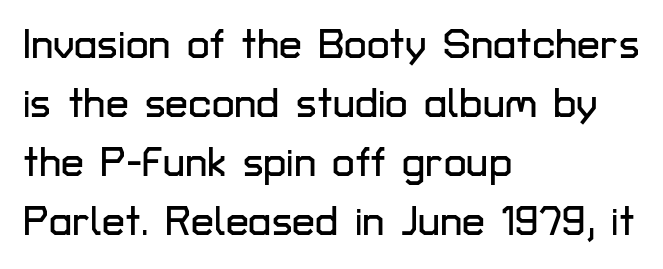
Q: Is the text italic (slanted)? A: No, it is upright.
Q: Is the typeface a serif or a sans-serif typeface? A: Sans-serif.
Q: Is the text underlined? A: No.
Q: How is the paragraph aligned? A: Left-aligned.
Q: Is the spacing between letters normal or unusually wide? A: Normal.
Q: Is the spacing between lines tight, normal or loose? A: Normal.
Q: Width (condensed, normal, or wide)? A: Normal.
Q: Stroke contrast? A: Low.
Q: x-height? A: Medium.
Q: Monospaced? A: No.
